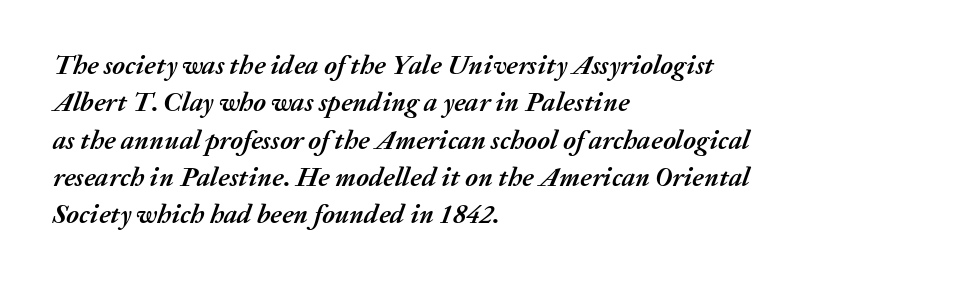
Q: Is the text bold? A: Yes.
Q: Is the text italic (slanted)? A: Yes, it leans right by about 20 degrees.
Q: Is the text underlined? A: No.
Q: How is the paragraph aligned? A: Left-aligned.
Q: Is the spacing between letters normal or unusually wide? A: Normal.
Q: Is the spacing between lines tight, normal or loose? A: Normal.
